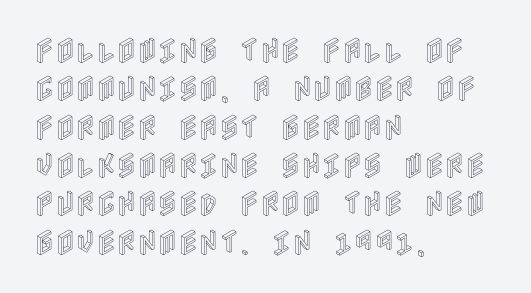
Letters rest on an invisible, unmarked baseline. Every stem runs plumb, perpendicular to the baseline. Left-aligned paragraph, ragged on the right. In terms of leading, this rendering sits right in the middle.
